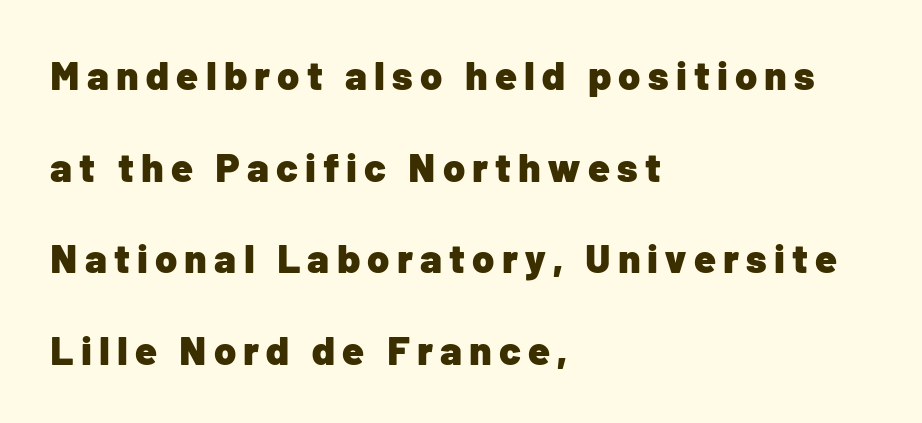
Q: Is the text bold? A: Yes.
Q: Is the text italic (slanted)? A: No, it is upright.
Q: Is the typeface a serif or a sans-serif typeface? A: Sans-serif.
Q: Is the text underlined? A: No.
Q: How is the paragraph aligned? A: Left-aligned.
Q: Is the spacing between lines tight, normal or loose? A: Loose.
Q: Width (condensed, normal, or wide)? A: Normal.
Q: Stroke contrast? A: Low.
Q: x-height? A: Medium.
Q: Monospaced? A: No.
